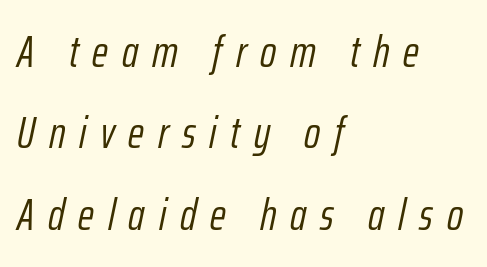
The type is letterspaced generously, with wide tracking. The area under the type is left untouched. Each stroke keeps to a modest, everyday thickness or less. Proportional: the letters do not fall into vertical columns.
